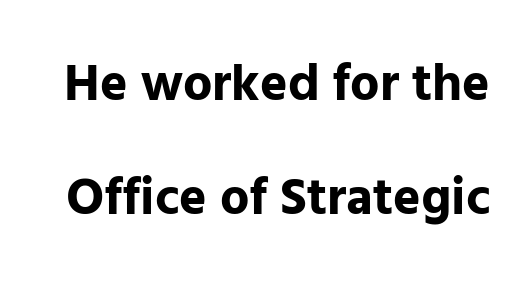
The image shows 52 px bold sans-serif type, upright; set loose line spacing (2.2x), normal letter spacing, not underlined; low stroke contrast and a medium x-height.
